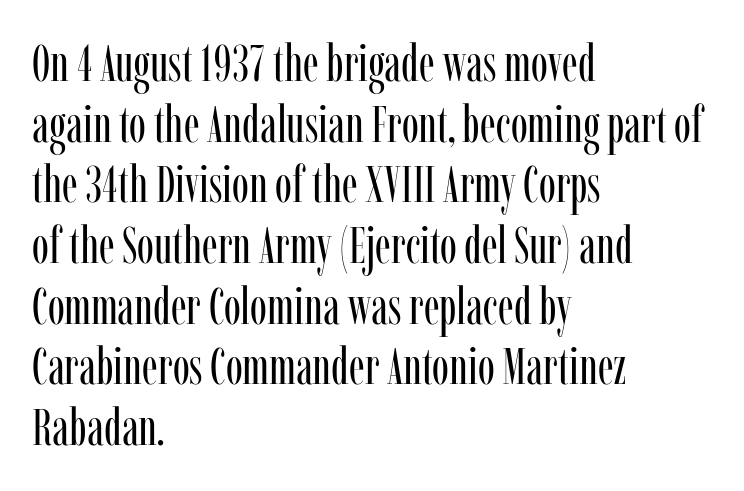
{"serif": "yes", "italic": "no", "bold": "no", "weight": "regular", "width": "condensed", "stroke_contrast": "low", "x_height": "medium", "monospaced": "no", "underline": "no", "align": "left", "line_spacing_ratio": 1.19, "letter_spacing": "normal", "letter_spacing_em": 0.0, "glyph_px": 51}
